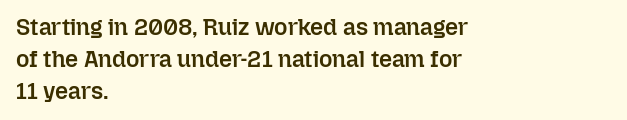
Q: Is the text bold? A: Semi-bold.
Q: Is the text italic (slanted)? A: No, it is upright.
Q: Is the text underlined? A: No.
Q: How is the paragraph aligned? A: Left-aligned.
Q: Is the spacing between letters normal or unusually wide? A: Normal.
Q: Is the spacing between lines tight, normal or loose? A: Normal.
